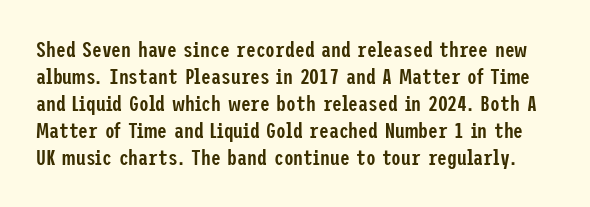
Q: Is the text bold? A: Semi-bold.
Q: Is the text italic (slanted)? A: No, it is upright.
Q: Is the text underlined? A: No.
Q: Is the spacing between letters normal or unusually wide? A: Normal.
